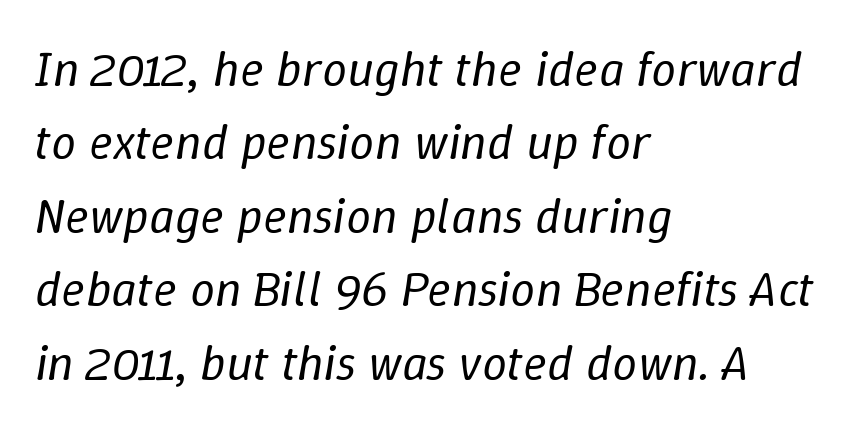
The image shows 50 px regular-weight type, italic (leaning right); set left-aligned, normal line spacing (1.47x), normal letter spacing, not underlined; low stroke contrast and a medium x-height.
